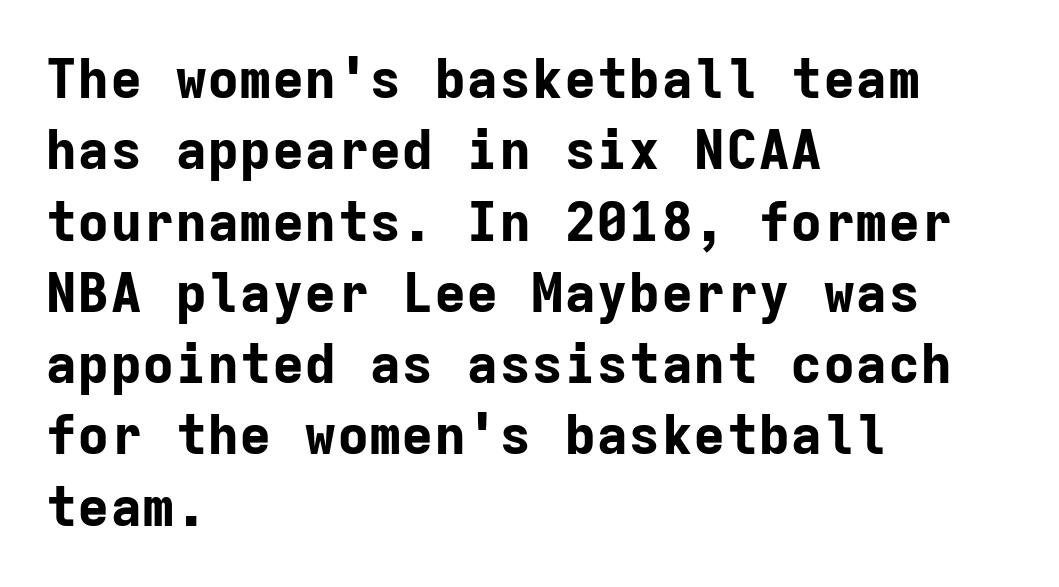
{"serif": "no", "italic": "no", "bold": "yes", "weight": "bold", "width": "normal", "stroke_contrast": "low", "x_height": "medium", "monospaced": "yes", "underline": "no", "align": "left", "line_spacing": "normal", "line_spacing_ratio": 1.32, "letter_spacing": "normal", "letter_spacing_em": 0.0, "glyph_px": 54}
